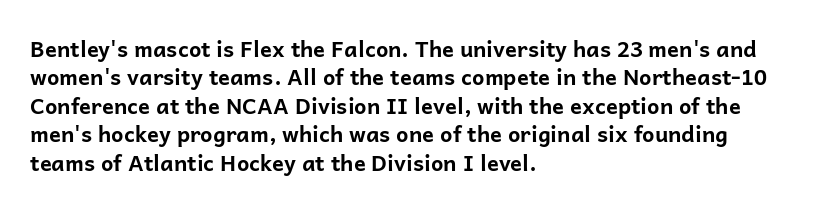
The image shows 22 px bold type, upright; set left-aligned, normal line spacing (1.29x), normal letter spacing, not underlined.
